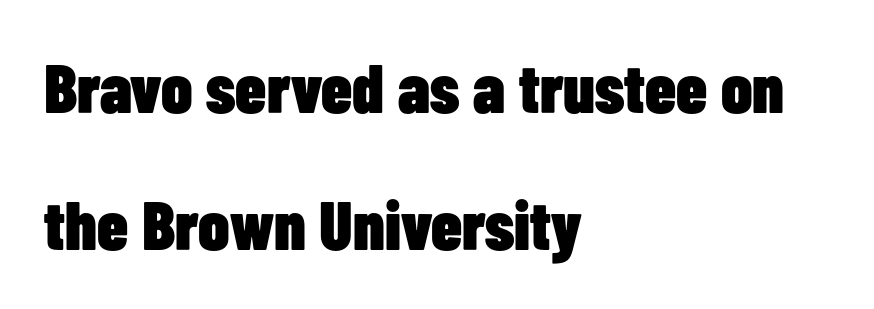
Typesetter's note: full bold, strokes at maximum text heaviness. Glyph-to-glyph distance matches everyday printed text. Horizontal alignment here is leftward, the default for most running prose. This sample uses a sans-serif face. Looks like regular typesetting: each glyph gets only the width it needs. Does the lettering tilt? It doesn't — this is upright.
